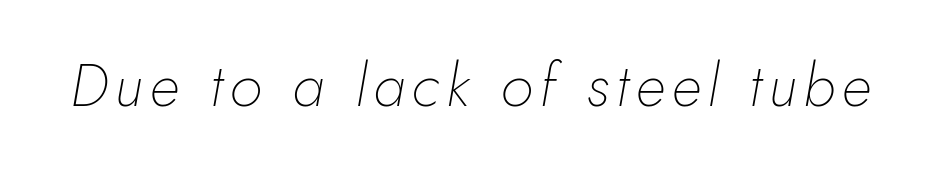
{"italic": "yes", "lean": "right", "slant_degrees": 10, "bold": "no", "weight": "thin", "width": "normal", "stroke_contrast": "low", "x_height": "small", "monospaced": "no", "underline": "no", "glyph_px": 60}
